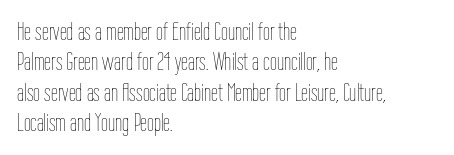
{"italic": "no", "bold": "no", "underline": "no", "align": "left", "line_spacing_ratio": 1.22, "letter_spacing": "normal", "letter_spacing_em": 0.0, "glyph_px": 25}
